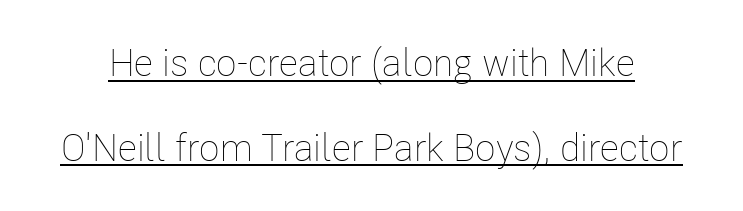
Underlined type. Every character sits straight up, as roman type does. The typeface has the unassuming heft of standard copy or less. These lines are rendered in a variable-pitch font.
